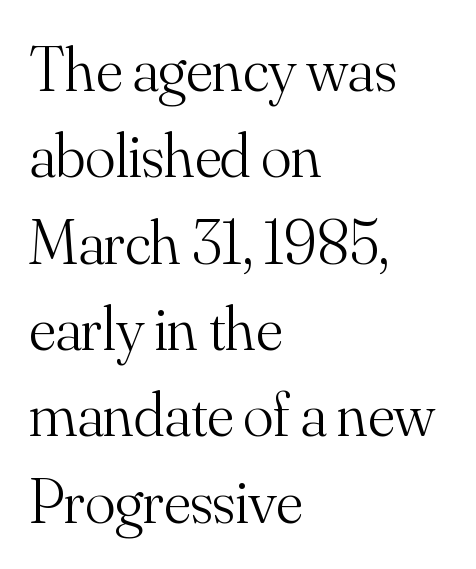
The image shows 63 px light serif type, upright; set left-aligned, normal line spacing (1.37x), normal letter spacing, not underlined; medium stroke contrast and a small x-height.
